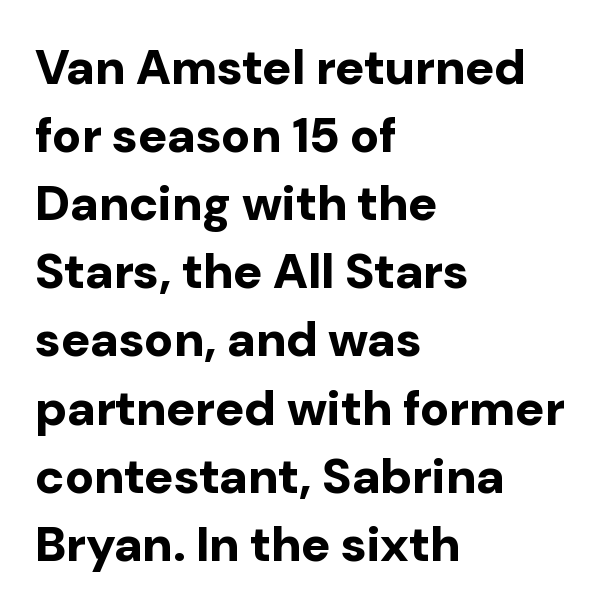
The image shows 49 px bold sans-serif type, upright; set left-aligned, normal line spacing (1.39x), normal letter spacing, not underlined; low stroke contrast and a medium x-height.
